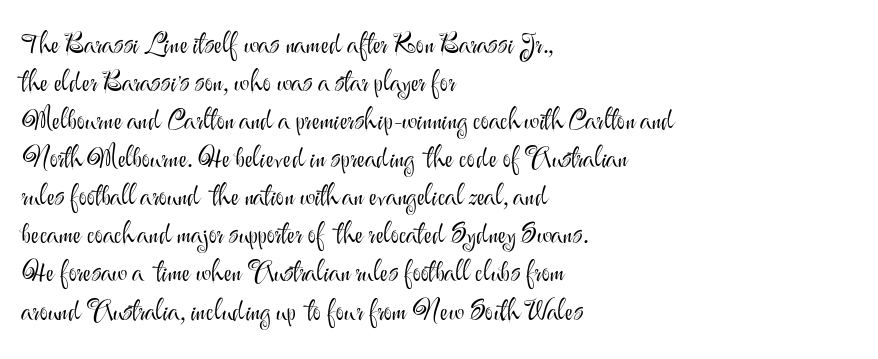
{"serif": "no", "bold": "no", "weight": "light", "width": "normal", "stroke_contrast": "medium", "x_height": "small", "monospaced": "no", "underline": "no", "align": "left", "line_spacing": "normal", "line_spacing_ratio": 1.36, "letter_spacing": "normal", "letter_spacing_em": 0.0, "glyph_px": 28}
